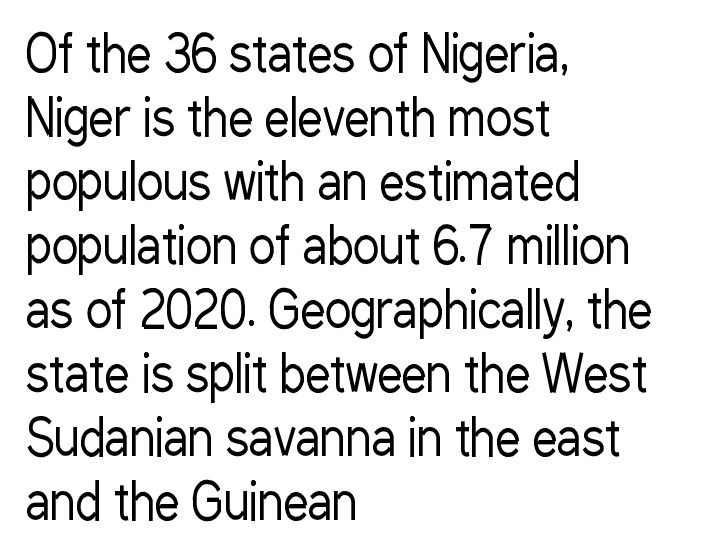
The image shows 50 px regular-weight, condensed sans-serif type, upright; set left-aligned, normal line spacing (1.28x), normal letter spacing, not underlined; low stroke contrast and a medium x-height.
